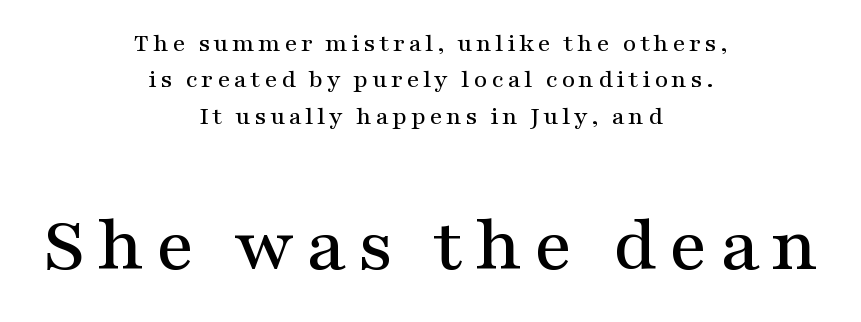
The image shows 79 px wide serif type, upright; set centered, normal line spacing (1.4x), not underlined; the second (bottom) block is 3.04x larger; medium stroke contrast and a medium x-height.
